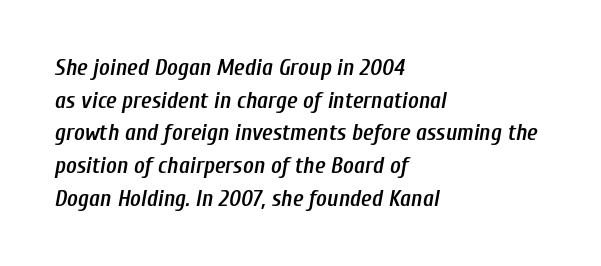
Horizontal alignment here is leftward, the default for most running prose. What weight is shown? A semibold, between regular and bold. Emphasis-style slanted type is in use. Honestly, the letter spacing is just normal — you wouldn't notice it.
